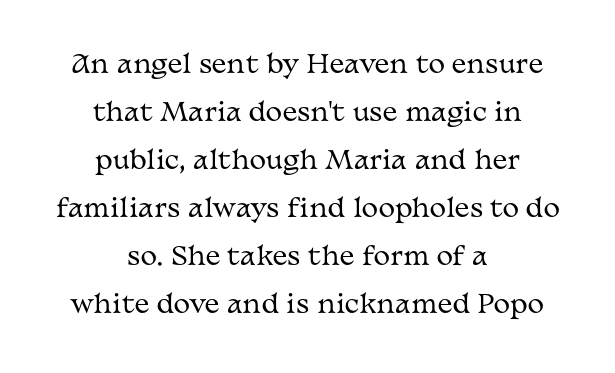
The image shows 25 px text type, upright; set centered, loose line spacing (1.92x), normal letter spacing, not underlined.
